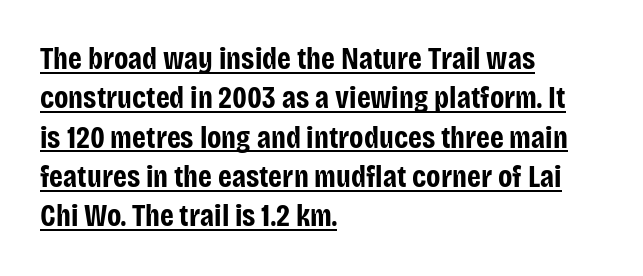
{"serif": "no", "italic": "no", "bold": "yes", "weight": "bold", "width": "condensed", "stroke_contrast": "low", "x_height": "large", "monospaced": "no", "underline": "yes", "align": "left", "line_spacing": "normal", "line_spacing_ratio": 1.27, "letter_spacing": "normal", "letter_spacing_em": 0.0, "glyph_px": 31}
